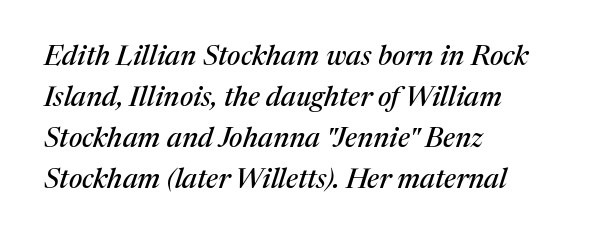
Does the type have serifs? Yes, each stem ends in a small foot. The rendering uses a moderate line-height, typical for paragraphs. Observe the ordinary spacing: letters are neighbours, not strangers. Note the varied advance widths — an 'i' is clearly narrower than an 'm'.
